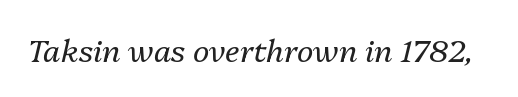
The lettering tilts uniformly, giving the passage an italic look. Spacing verdict: proportional, widths tailored to each character. Each word holds together tightly as a unit, with standard inter-letter gaps. A quiet, ordinary-to-light weight characterises the typeface.
